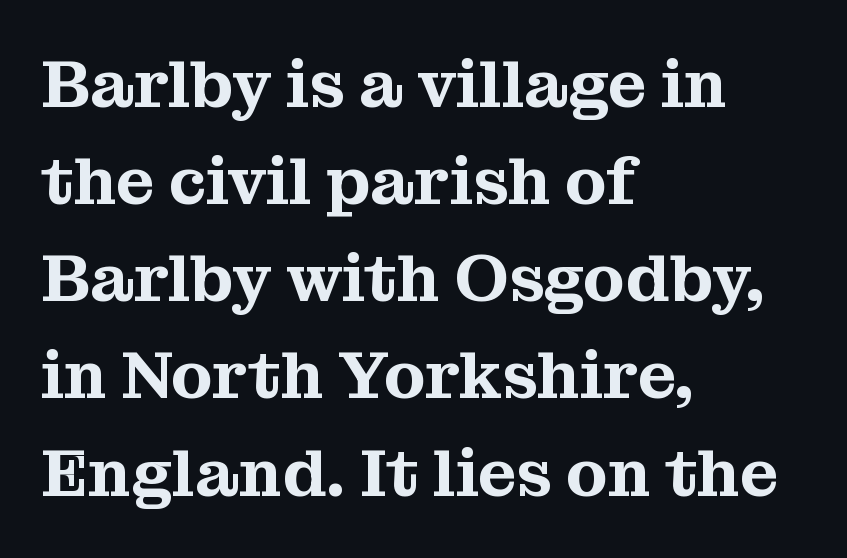
Here the glyphs are tracked normally, forming tight word shapes. Honestly, the row spacing looks completely unremarkable. Which margin do the lines hug? The left one — the right edge is uneven. Each letter keeps its own natural width here, so spacing adapts to shape. Unlike italic type, these characters show no tilt at all. The face used here is seriffed, in the tradition of book romans.
